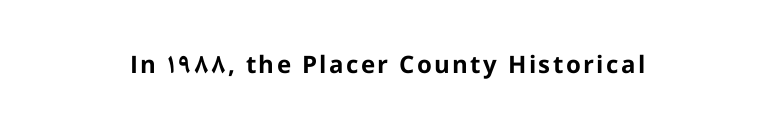
{"italic": "no", "bold": "yes", "underline": "no", "glyph_px": 24}
